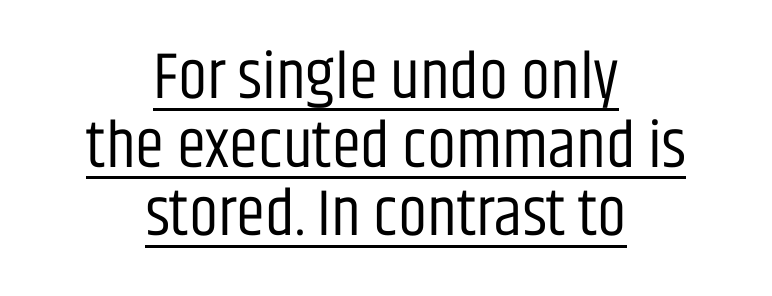
The image shows 66 px regular-weight, condensed sans-serif type, upright; set centered, tight line spacing (1.04x), normal letter spacing, underlined; low stroke contrast and a large x-height.
